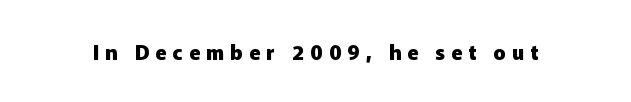
The image shows 20 px bold type, upright; set unusually wide letter spacing (+0.31 em), not underlined.
